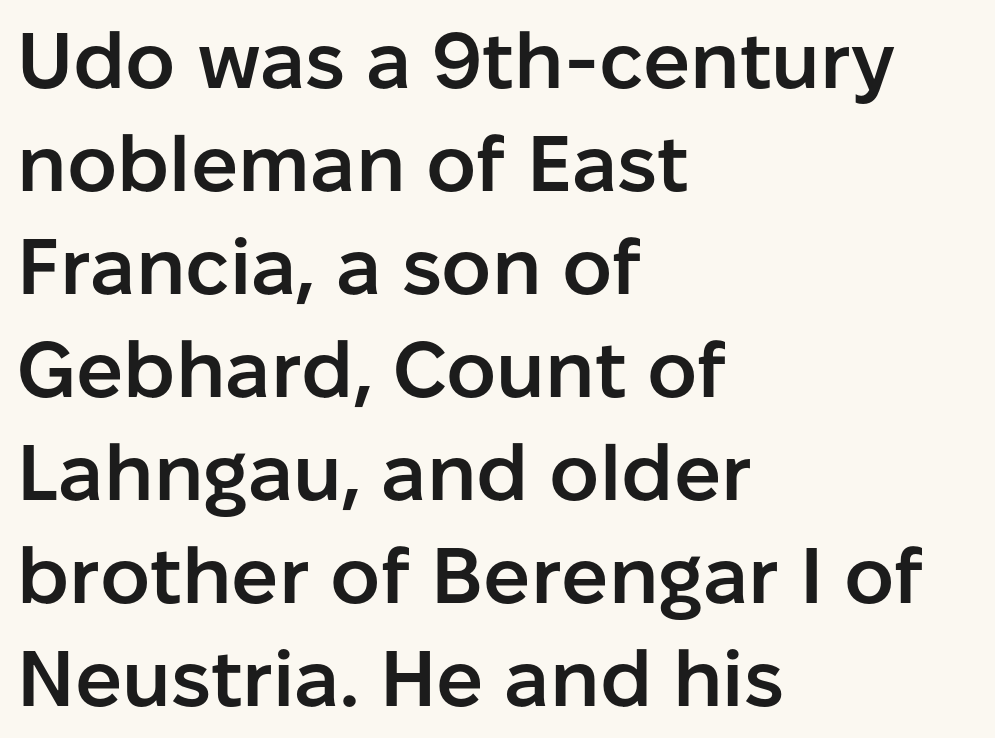
{"serif": "no", "italic": "no", "bold": "semi", "weight": "semibold", "width": "normal", "stroke_contrast": "low", "x_height": "medium", "monospaced": "no", "underline": "no", "align": "left", "line_spacing": "normal", "line_spacing_ratio": 1.32, "letter_spacing": "normal", "letter_spacing_em": 0.0, "glyph_px": 78}
